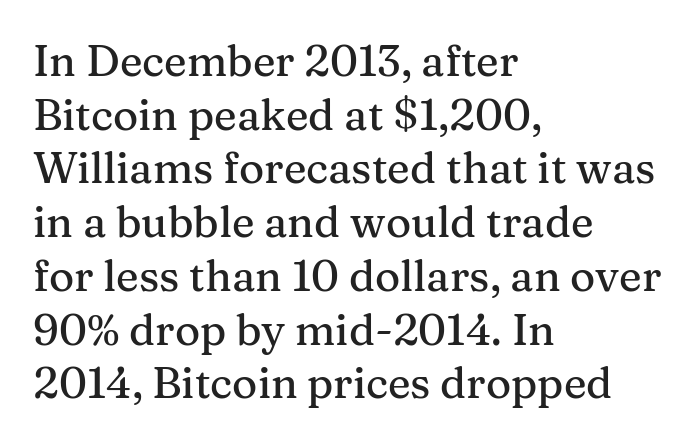
The image shows 43 px serif type, upright; set left-aligned, normal line spacing (1.25x), normal letter spacing, not underlined; medium stroke contrast and a medium x-height.
